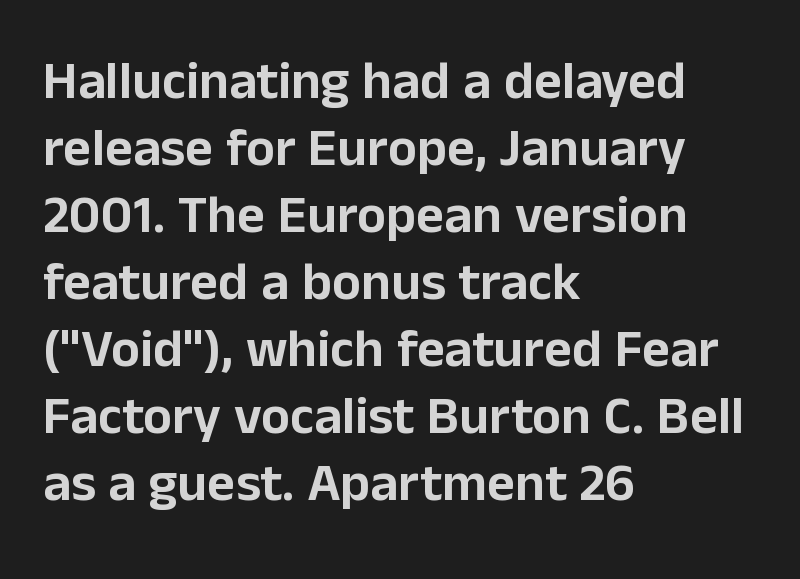
The image shows 54 px sans-serif type, upright; set left-aligned, line spacing 1.24x, normal letter spacing, not underlined; low stroke contrast and a medium x-height.
